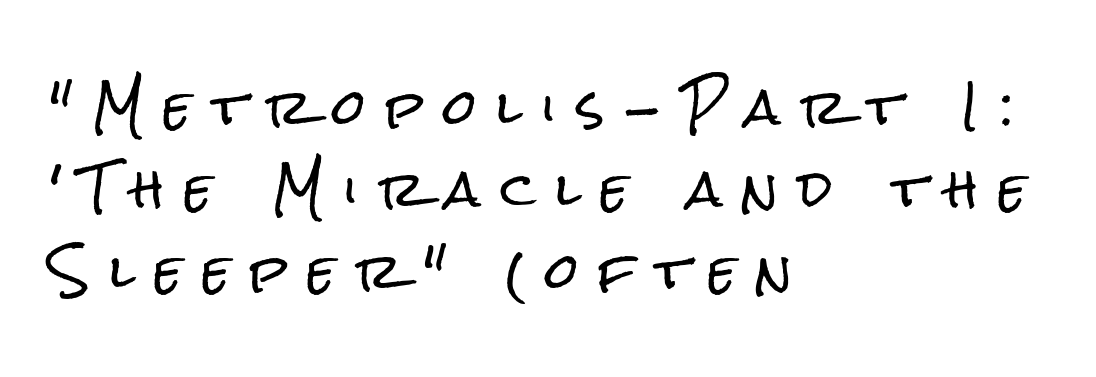
Which margin do the lines hug? The left one — the right edge is uneven. The rendering inserts visible extra space after every character. A bare baseline throughout the passage. Type style note: lacks serifs. Do the letters lean? They stand straight. The rendering uses natural spacing where letterforms have individual widths.
